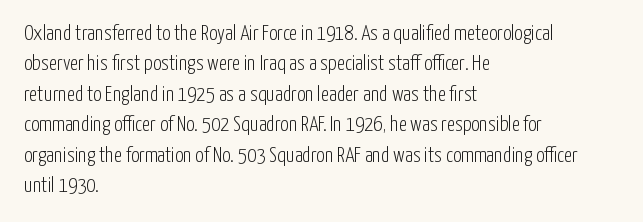
Letter spacing: default. Ink coverage per letter is moderate at most. The rag falls on the right side of this text block. Descenders are the only things crossing below the line. This block has exactly the height ordinary leading produces. This is the regular roman posture of the typeface.
